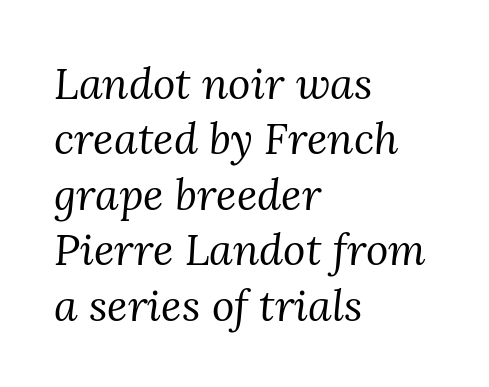
The image shows 43 px regular-weight serif type, italic (leaning right); set left-aligned, normal line spacing (1.29x), normal letter spacing, not underlined; medium stroke contrast and a medium x-height.
